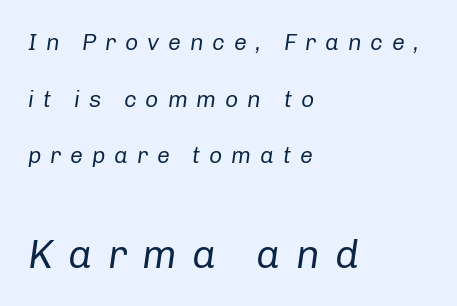
Q: Is the text bold? A: No.
Q: Is the text italic (slanted)? A: Yes, it leans right by about 8 degrees.
Q: Is the text underlined? A: No.
Q: How is the paragraph aligned? A: Left-aligned.
Q: Is the spacing between letters normal or unusually wide? A: Unusually wide.
Q: Is the spacing between lines tight, normal or loose? A: Loose.
Q: Which block of text is set in a larger size, the first (top) or the second (bottom)? A: The second (bottom) one.
Q: Width (condensed, normal, or wide)? A: Normal.
Q: Stroke contrast? A: Low.
Q: x-height? A: Medium.
Q: Monospaced? A: No.
